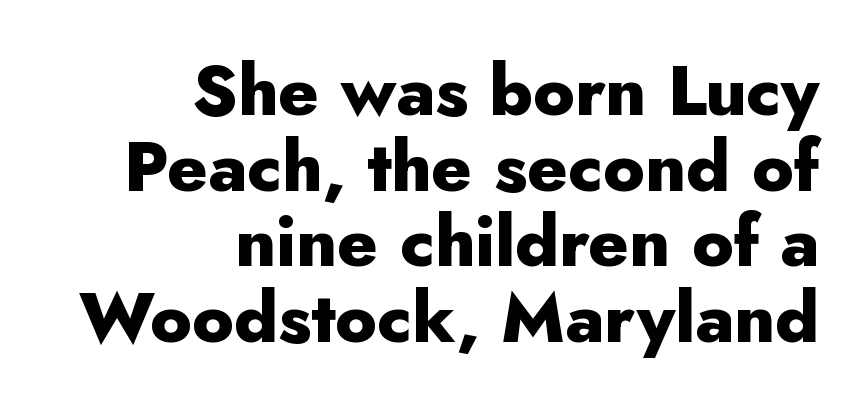
Is this a fixed-width face? No — the glyphs have proportional, varying widths. Regarding serifs, this sample does without them. How are the letters spaced? Ordinarily, with no added tracking. Words float on clear page, feet unadorned.
